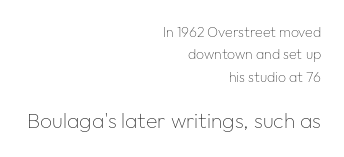
The image shows 21 px text type, upright; set right-aligned, normal line spacing (1.59x), normal letter spacing, not underlined; the second (bottom) block is 1.5x larger.
